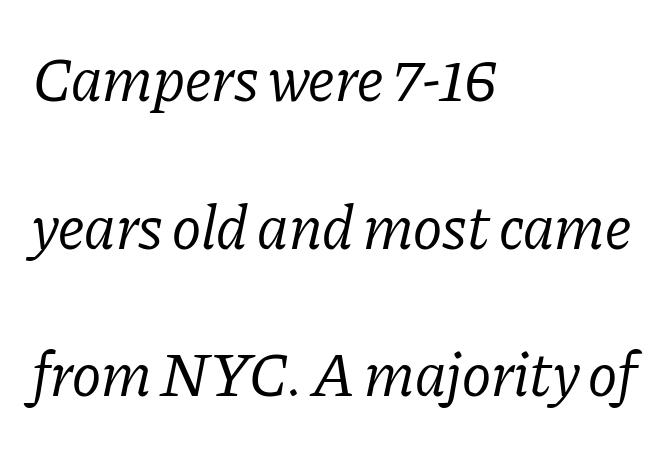
{"serif": "yes", "italic": "yes", "lean": "right", "slant_degrees": 11, "bold": "no", "weight": "regular", "width": "normal", "stroke_contrast": "low", "x_height": "medium", "monospaced": "no", "underline": "no", "align": "left", "line_spacing": "loose", "line_spacing_ratio": 2.38, "letter_spacing": "normal", "letter_spacing_em": 0.0, "glyph_px": 62}
